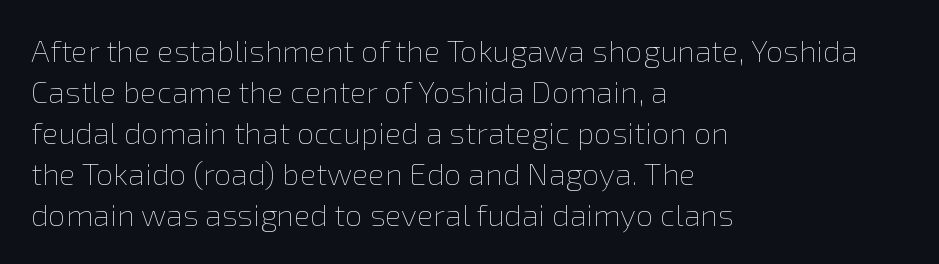
Notice how the passage keeps a crisp vertical edge on the left only. The passage shown is not underscored anywhere. These lines were composed using upright roman letters. Stem width sits at or under what a default text font uses. The horizontal fit of the characters is conventional and even.
